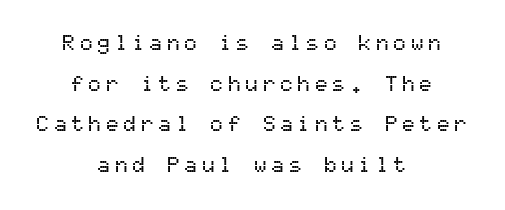
Does the lettering tilt? It doesn't — this is upright. The compositor balanced each line on the midline. Interline gaps are noticeably wide in this sample. Each word looks stretched out because of the extra space between its letters. The baseline area is clear.
